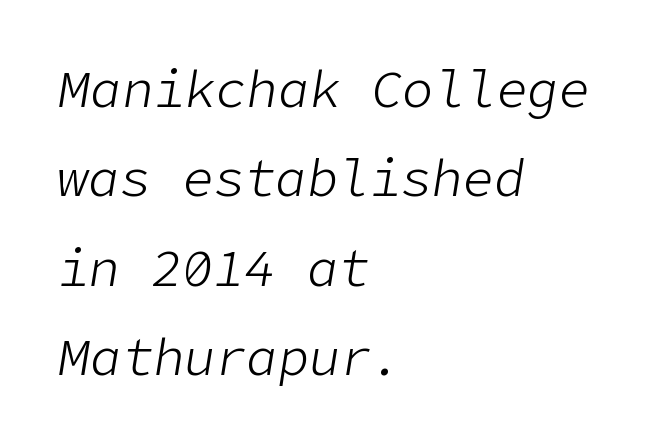
Q: Is the text bold? A: No.
Q: Is the text italic (slanted)? A: Yes, it leans right by about 9 degrees.
Q: Is the text underlined? A: No.
Q: How is the paragraph aligned? A: Left-aligned.
Q: Is the spacing between letters normal or unusually wide? A: Normal.
Q: Width (condensed, normal, or wide)? A: Normal.
Q: Stroke contrast? A: Low.
Q: x-height? A: Medium.
